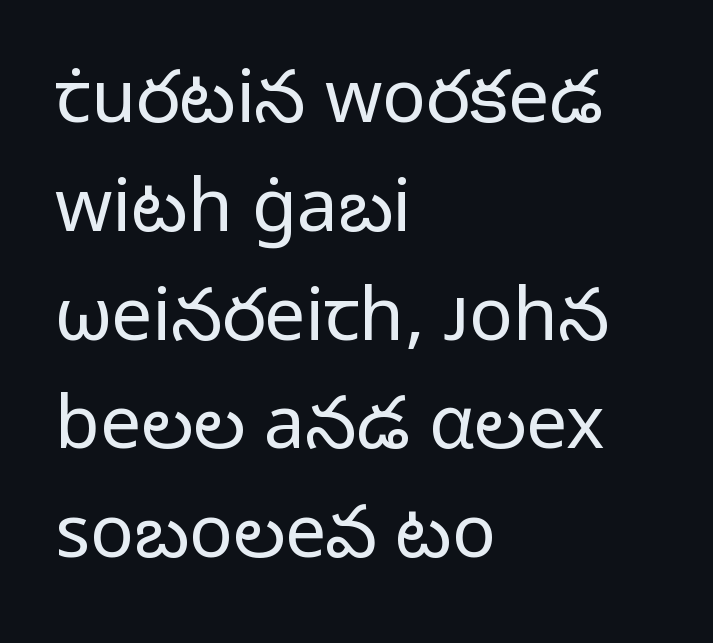
{"serif": "no", "italic": "no", "bold": "no", "weight": "regular", "width": "normal", "stroke_contrast": "low", "x_height": "medium", "monospaced": "no", "underline": "no", "align": "left", "line_spacing": "normal", "line_spacing_ratio": 1.49, "letter_spacing": "normal", "letter_spacing_em": 0.0, "glyph_px": 73}
